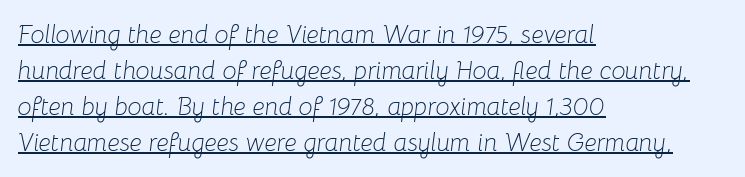
Compared with a centered layout, this one pins lines to the left instead. The line-height multiplier appears to be the usual default. The face used here has a pronounced slope to its letters. Weight: regular or lighter. Is there an underline? Yes — a line sits under the letters.
